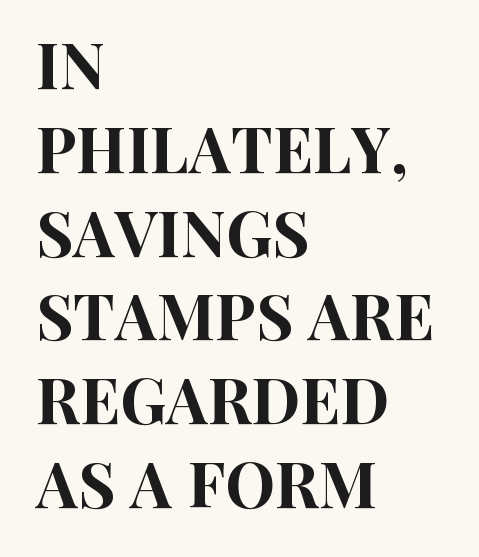
This is roman type, the default non-slanted kind. Underlining? Definitely not there. The characters display no serif detailing; their extremities are plain. The face used here is proportionally spaced, like ordinary book or web type. Notice how the passage keeps a crisp vertical edge on the left only.
